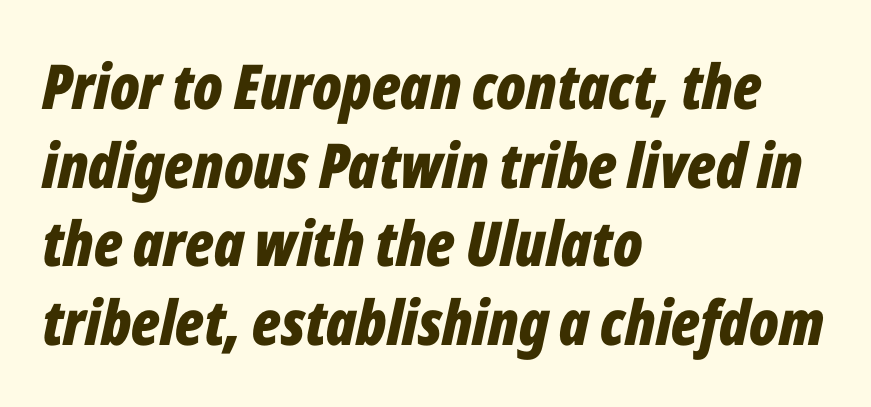
{"italic": "yes", "lean": "right", "slant_degrees": 12, "bold": "yes", "weight": "bold", "width": "condensed", "stroke_contrast": "low", "x_height": "medium", "monospaced": "no", "underline": "no", "align": "left", "line_spacing": "normal", "line_spacing_ratio": 1.27, "letter_spacing": "normal", "letter_spacing_em": 0.0, "glyph_px": 62}
